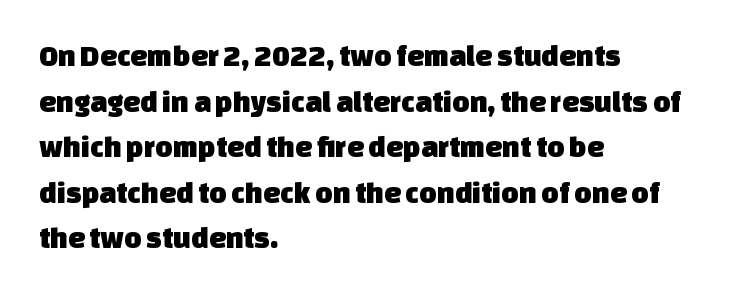
{"serif": "no", "width": "normal", "stroke_contrast": "low", "x_height": "large", "monospaced": "no", "underline": "no", "align": "left", "line_spacing": "normal", "line_spacing_ratio": 1.52, "letter_spacing": "normal", "letter_spacing_em": 0.0, "glyph_px": 30}
